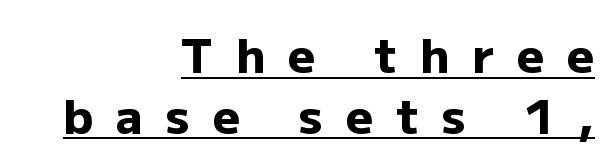
The image shows 47 px heavy sans-serif type, upright; set right-aligned, normal line spacing (1.29x), unusually wide letter spacing (+0.49 em), underlined; low stroke contrast and a medium x-height.
